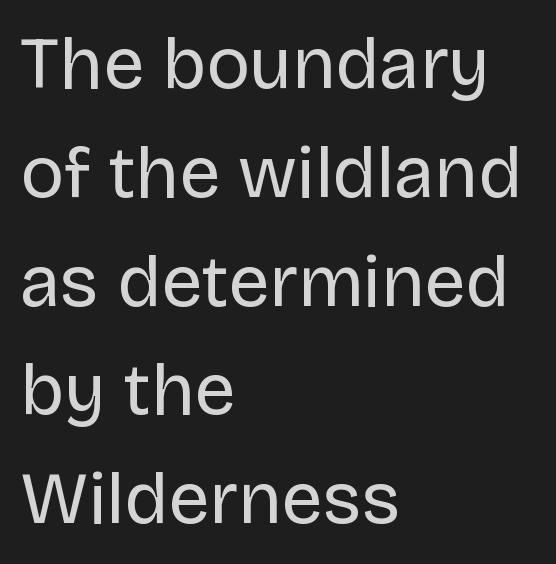
The image shows 73 px regular-weight sans-serif type, upright; set left-aligned, normal line spacing (1.49x), normal letter spacing, not underlined; low stroke contrast and a large x-height.
